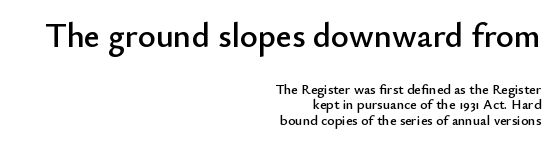
The image shows 34 px sans-serif type, upright; set right-aligned, tight line spacing (1.11x), normal letter spacing, not underlined; the first (top) block is 2.43x larger; low stroke contrast and a small x-height.
